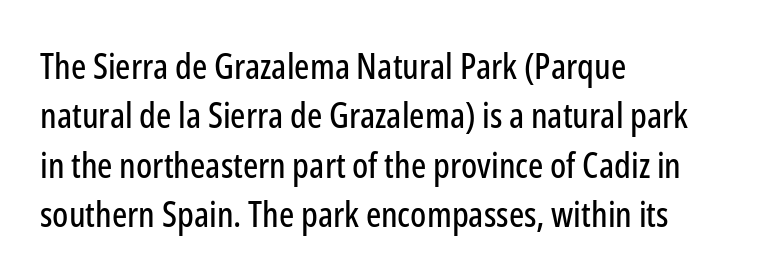
{"serif": "no", "italic": "no", "width": "condensed", "stroke_contrast": "low", "x_height": "medium", "monospaced": "no", "underline": "no", "align": "left", "line_spacing": "normal", "line_spacing_ratio": 1.37, "letter_spacing": "normal", "letter_spacing_em": 0.0, "glyph_px": 36}
